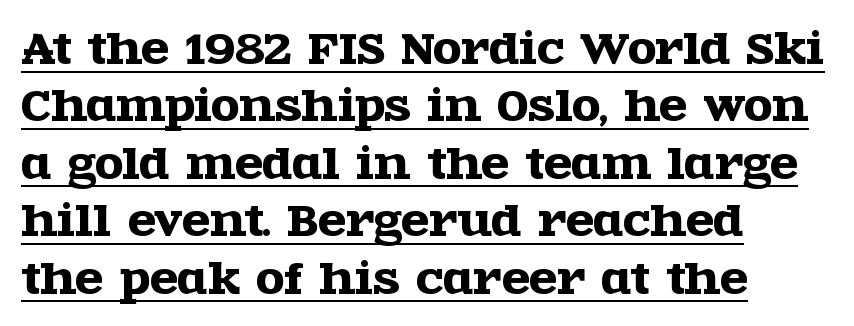
The image shows 41 px wide serif type, upright; set left-aligned, normal line spacing (1.4x), normal letter spacing, underlined; a large x-height.
